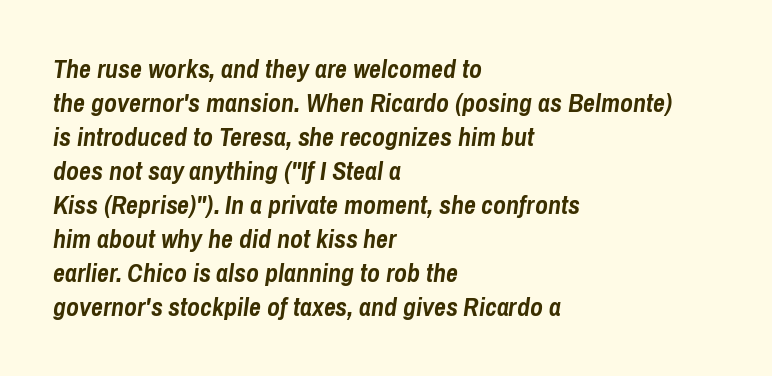
Look at the stroke-to-counter ratio: heavy, a bold. The baseline area is clear. An italicized treatment has been applied to the whole sample. The text block is weighted toward the left margin, trailing off unevenly rightward.
